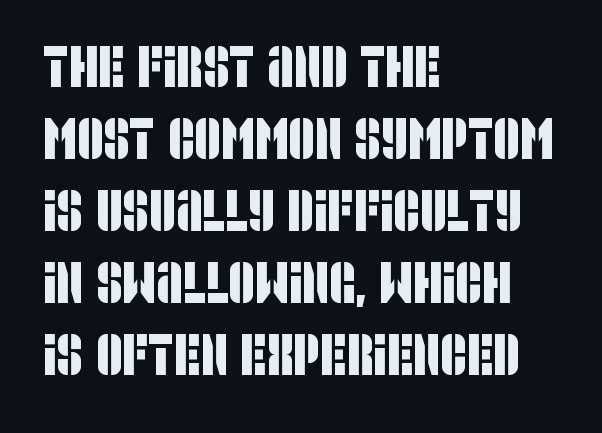
Q: Is the typeface a serif or a sans-serif typeface? A: Sans-serif.
Q: Is the text underlined? A: No.
Q: How is the paragraph aligned? A: Left-aligned.
Q: Is the spacing between letters normal or unusually wide? A: Normal.
Q: Width (condensed, normal, or wide)? A: Condensed.
Q: Stroke contrast? A: Low.
Q: x-height? A: Large.
Q: Monospaced? A: No.
